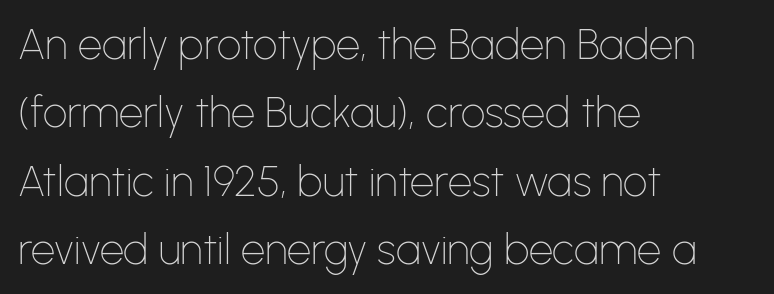
The image shows 43 px thin sans-serif type, upright; set left-aligned, normal line spacing (1.59x), normal letter spacing, not underlined; low stroke contrast and a medium x-height.
